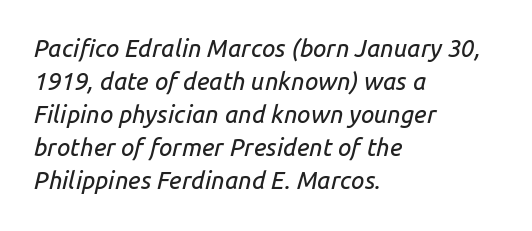
{"italic": "yes", "lean": "right", "slant_degrees": 14, "underline": "no", "align": "left", "line_spacing": "normal", "line_spacing_ratio": 1.38, "letter_spacing": "normal", "letter_spacing_em": 0.0, "glyph_px": 24}
